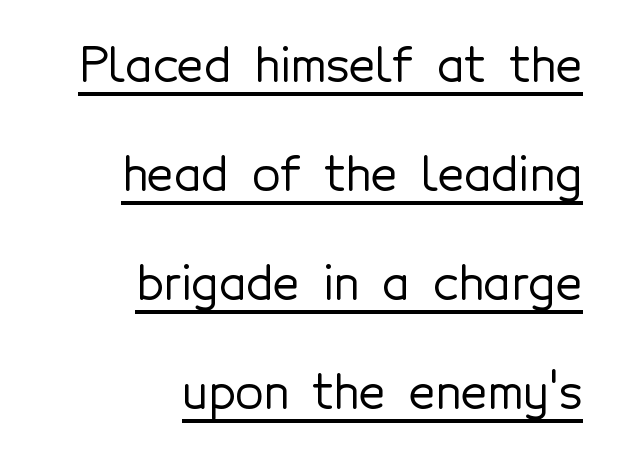
The image shows 46 px sans-serif type, upright; set right-aligned, loose line spacing (2.37x), normal letter spacing, underlined; a medium x-height.
